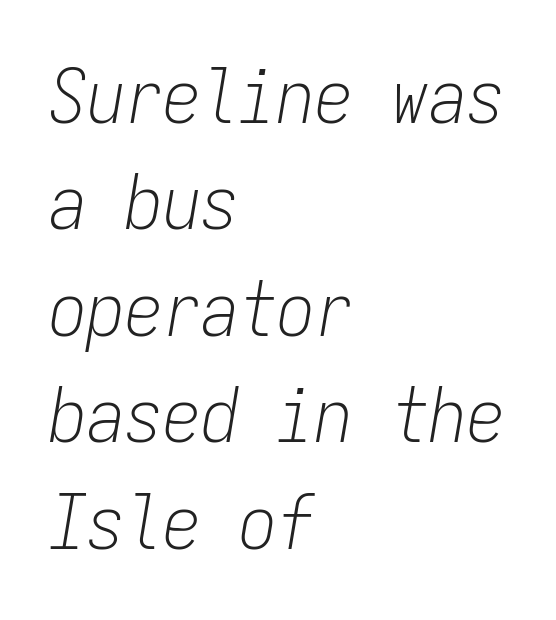
Italic: yes, the glyphs are oblique. Is the stroke heavy? The answer is a plain regular-or-lighter. Students, note that the glyphs here touch the page at normal intervals. This rendering uses left alignment, leaving the right contour irregular. Is this a fixed-width face? Yes — each glyph sits in an identical cell.
